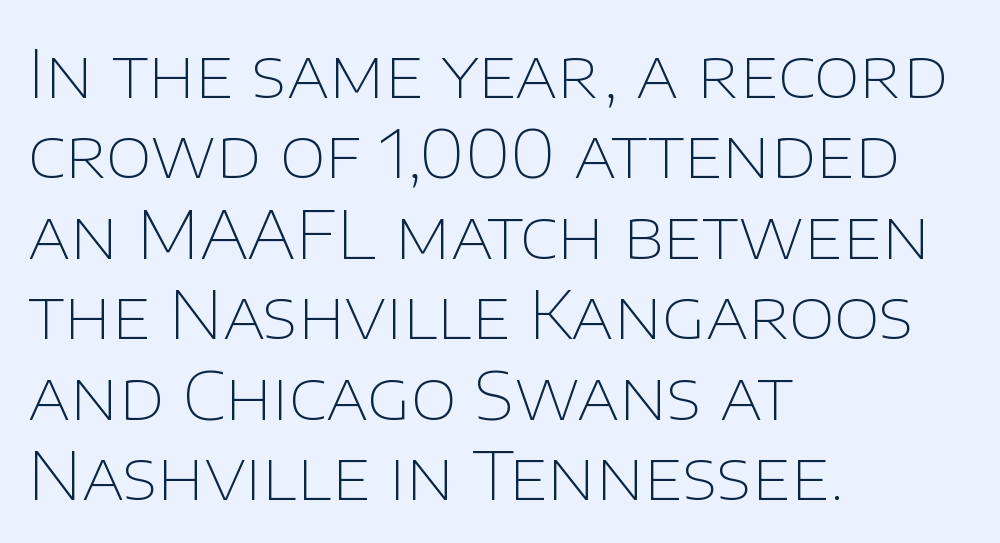
{"serif": "no", "italic": "no", "bold": "no", "weight": "thin", "width": "normal", "stroke_contrast": "low", "x_height": "large", "monospaced": "no", "underline": "no", "align": "left", "line_spacing_ratio": 1.2, "letter_spacing": "normal", "letter_spacing_em": 0.0, "glyph_px": 67}
